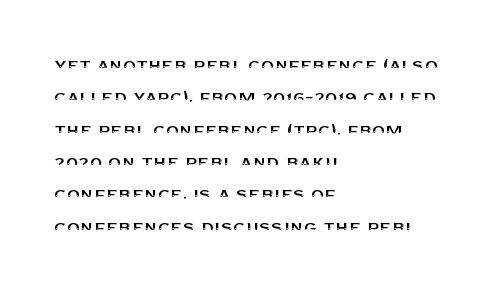
Glyph-to-glyph distance matches everyday printed text. Upright lettering throughout. Notice how descenders clear the ascenders below comfortably — that's standard leading. The strip under each line holds only bare page. Layout note: lines flush left.
